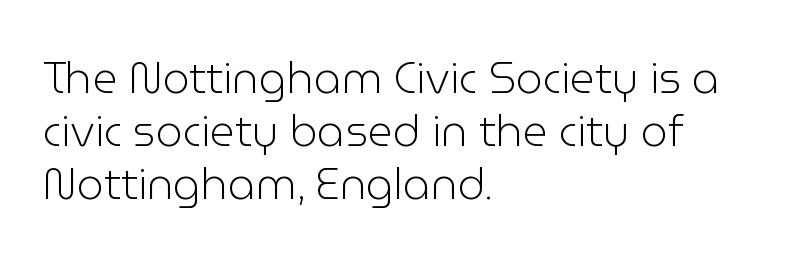
The image shows 43 px light sans-serif type, upright; set left-aligned, line spacing 1.23x, normal letter spacing, not underlined; low stroke contrast and a medium x-height.
